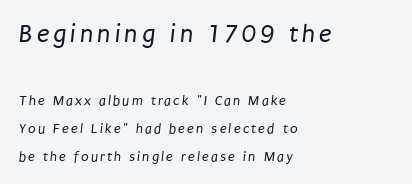
The image shows 26 px text type; set left-aligned, loose line spacing (2.0x), not underlined; the first (top) block is 1.86x larger.
